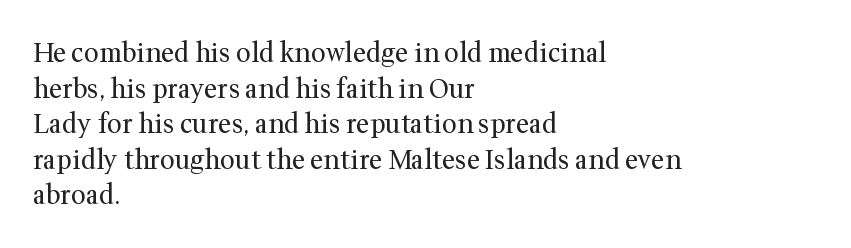
The line texture is even and compact thanks to regular tracking. Honestly, the row spacing looks completely unremarkable. Every row of glyphs begins at an identical x-position on the left. The letters stand straight up with perfectly vertical stems. Stroke thickness stays within the range of a standard reading face or lighter. Unmarked baselines from the first word to the last.
